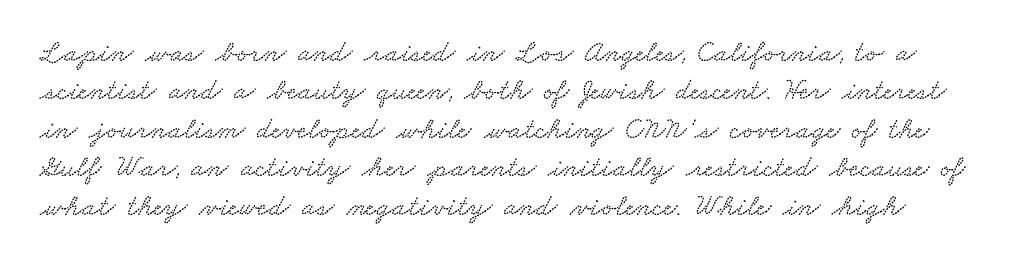
Honestly, there is no underline to notice here at all. Words appear dense and cohesive because spacing is normal. The rows are spaced the way most documents space them. Varying glyph widths throughout — classic text-font behaviour.
